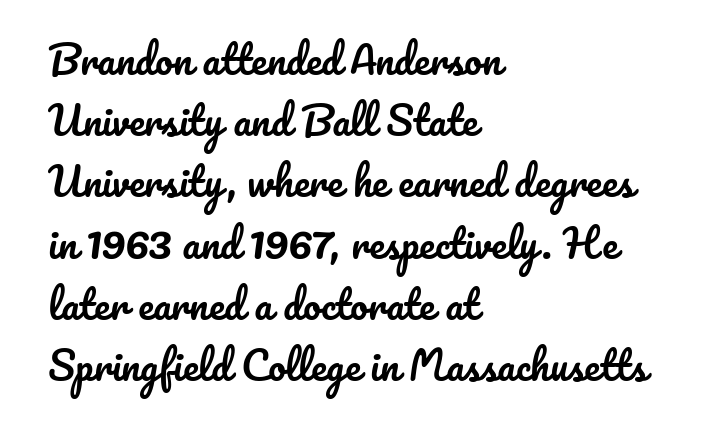
The image shows 39 px text type; set left-aligned, normal line spacing (1.57x), normal letter spacing, not underlined; low stroke contrast and a small x-height.
